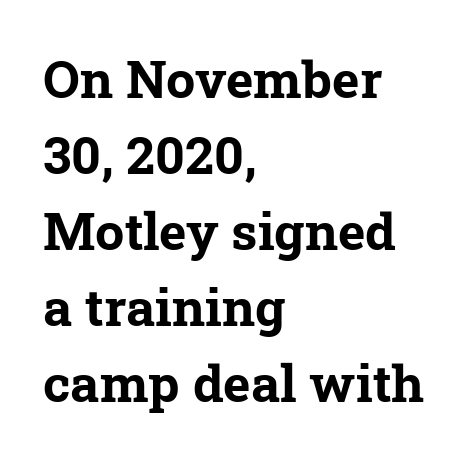
The image shows 52 px bold serif type; set left-aligned, normal line spacing (1.46x), normal letter spacing, not underlined; low stroke contrast and a medium x-height.
